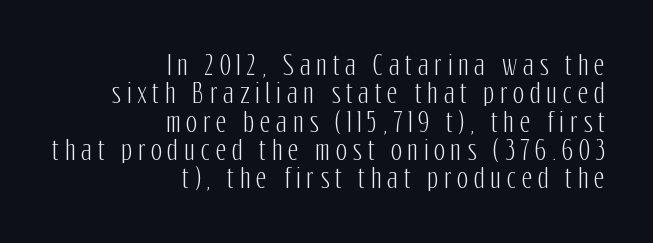
{"italic": "no", "underline": "no", "align": "right", "line_spacing": "tight", "line_spacing_ratio": 1.09, "letter_spacing": "wide", "letter_spacing_em": 0.22, "glyph_px": 26}
